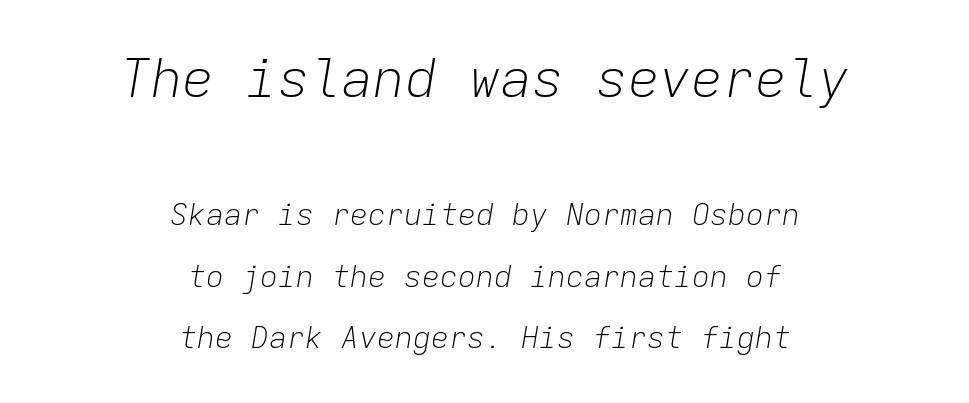
The image shows 53 px light type, italic (leaning right), monospaced; set centered, loose line spacing (2.05x), normal letter spacing, not underlined; the first (top) block is 1.77x larger; low stroke contrast and a medium x-height.
